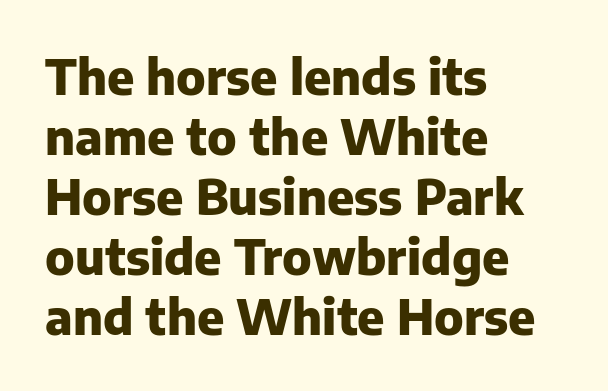
The image shows 48 px heavy sans-serif type, upright; set left-aligned, normal line spacing (1.25x), normal letter spacing, not underlined; low stroke contrast and a medium x-height.
